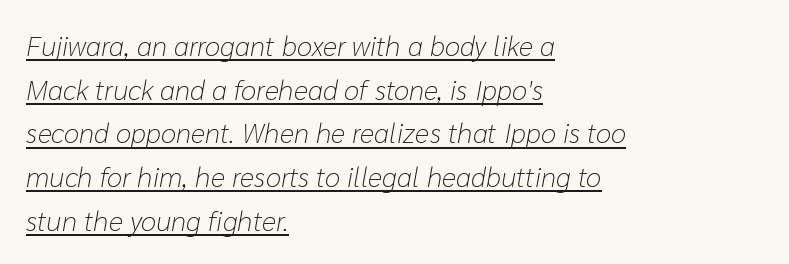
The image shows 28 px light type, italic (leaning right); set left-aligned, normal line spacing (1.56x), normal letter spacing, underlined; low stroke contrast and a medium x-height.
